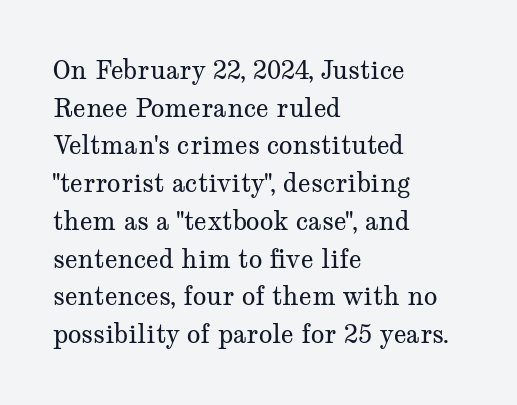
Q: Is the text bold? A: No.
Q: Is the text italic (slanted)? A: No, it is upright.
Q: Is the text underlined? A: No.
Q: How is the paragraph aligned? A: Left-aligned.
Q: Is the spacing between letters normal or unusually wide? A: Normal.
Q: Is the spacing between lines tight, normal or loose? A: Normal.
